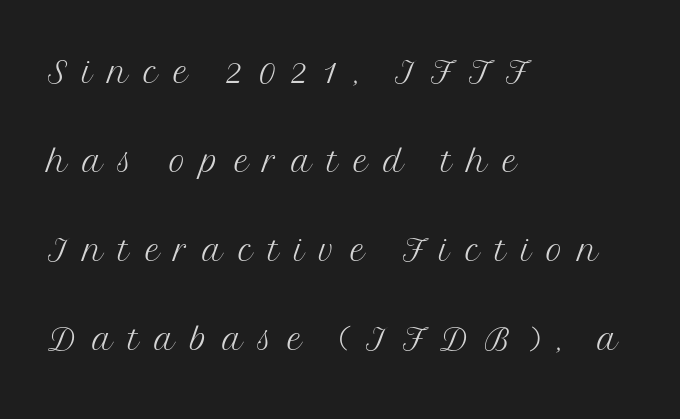
The image shows 45 px light serif type; set left-aligned, loose line spacing (1.98x), unusually wide letter spacing (+0.34 em), not underlined; medium stroke contrast and a medium x-height.
